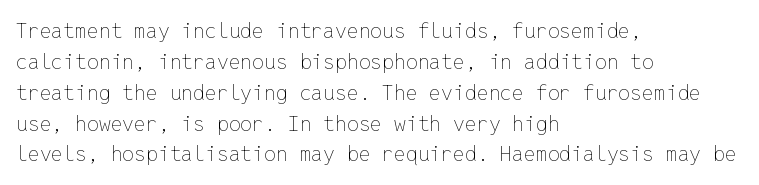
The image shows 21 px text type, upright; set left-aligned, normal line spacing (1.47x), normal letter spacing, not underlined.
